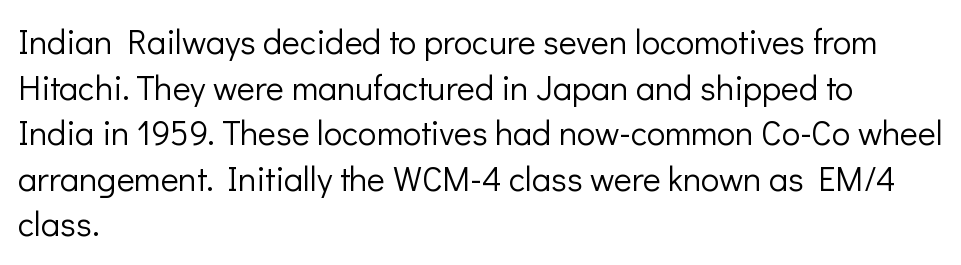
There is no visible air inserted between adjacent glyphs. Think of a printed novel: that variable character pitch is what you see here. Successive baselines arrive at the customary interval. This is sans-serif lettering, the kind often seen on screens and signage.
